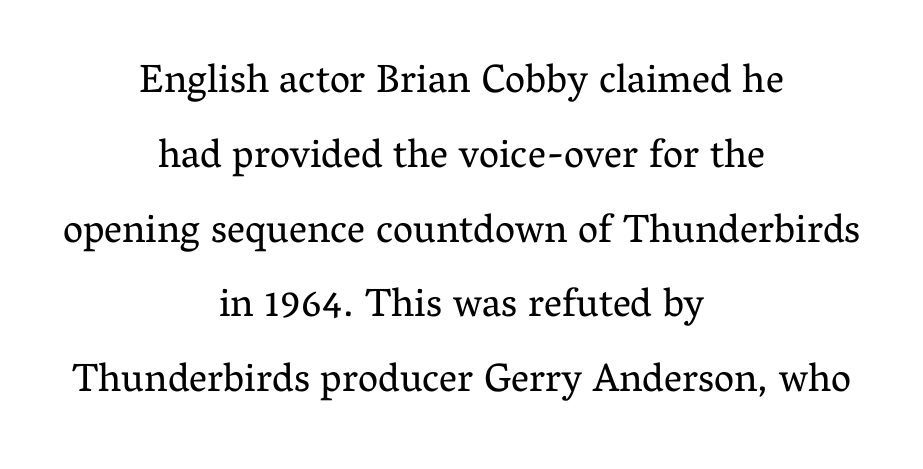
Proportional: the letters do not fall into vertical columns. I'd call this a serif setting — the letters wear small feet. No heavy texture on the line: the type isn't bold. Type without underlining. The letterforms sit shoulder to shoulder at normal distance.
